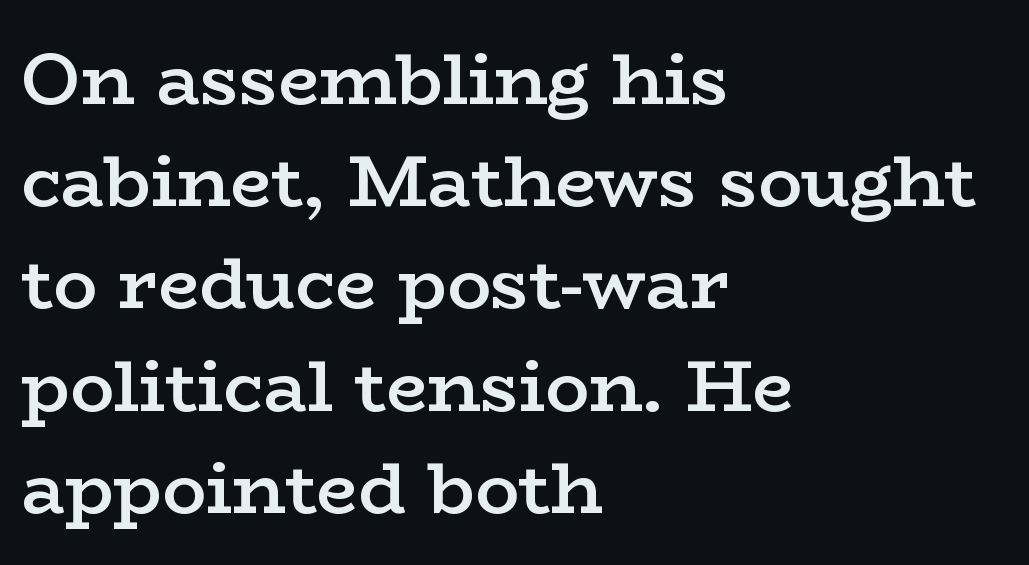
A typesetter would label this face a serif. Heft: intermediate — a semibold. A student would call this left alignment; a typographer would say flush left, rag right. The tracking reads as untouched default to a designer's eye.
